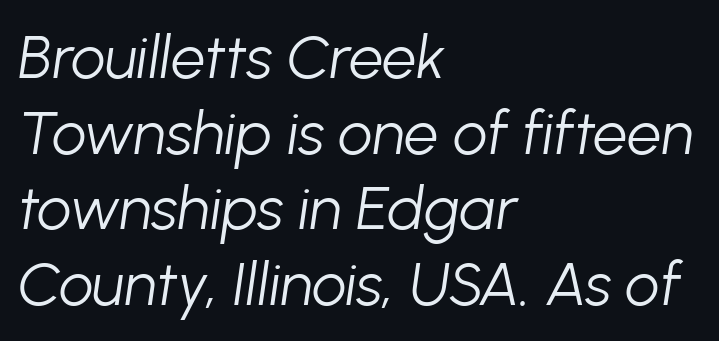
Q: Is the text bold? A: No.
Q: Is the text italic (slanted)? A: Yes, it leans right by about 8 degrees.
Q: Is the text underlined? A: No.
Q: How is the paragraph aligned? A: Left-aligned.
Q: Is the spacing between letters normal or unusually wide? A: Normal.
Q: Width (condensed, normal, or wide)? A: Normal.
Q: Stroke contrast? A: Low.
Q: x-height? A: Medium.
Q: Monospaced? A: No.
